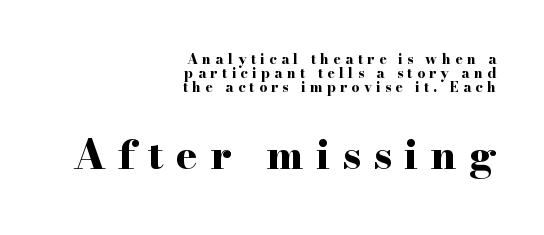
Q: Is the text bold? A: Yes.
Q: Is the text italic (slanted)? A: No, it is upright.
Q: Is the typeface a serif or a sans-serif typeface? A: Serif.
Q: Is the text underlined? A: No.
Q: How is the paragraph aligned? A: Right-aligned.
Q: Is the spacing between letters normal or unusually wide? A: Unusually wide.
Q: Is the spacing between lines tight, normal or loose? A: Tight.
Q: Which block of text is set in a larger size, the first (top) or the second (bottom)? A: The second (bottom) one.
Q: Width (condensed, normal, or wide)? A: Wide.
Q: Stroke contrast? A: High.
Q: x-height? A: Small.
Q: Monospaced? A: No.
